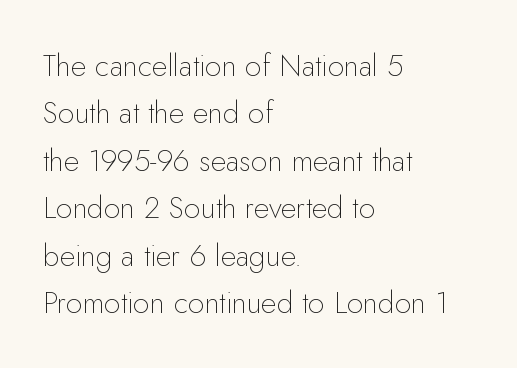
Q: Is the text bold? A: No.
Q: Is the text italic (slanted)? A: No, it is upright.
Q: Is the typeface a serif or a sans-serif typeface? A: Sans-serif.
Q: Is the text underlined? A: No.
Q: How is the paragraph aligned? A: Left-aligned.
Q: Is the spacing between letters normal or unusually wide? A: Normal.
Q: Is the spacing between lines tight, normal or loose? A: Normal.
Q: Width (condensed, normal, or wide)? A: Normal.
Q: Stroke contrast? A: Low.
Q: x-height? A: Small.
Q: Monospaced? A: No.
